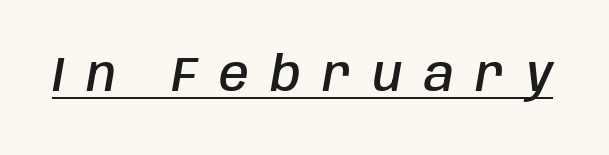
{"italic": "yes", "lean": "right", "slant_degrees": 10, "bold": "semi", "weight": "semibold", "width": "condensed", "stroke_contrast": "low", "x_height": "large", "monospaced": "no", "underline": "yes", "letter_spacing": "wide", "letter_spacing_em": 0.46, "glyph_px": 48}
